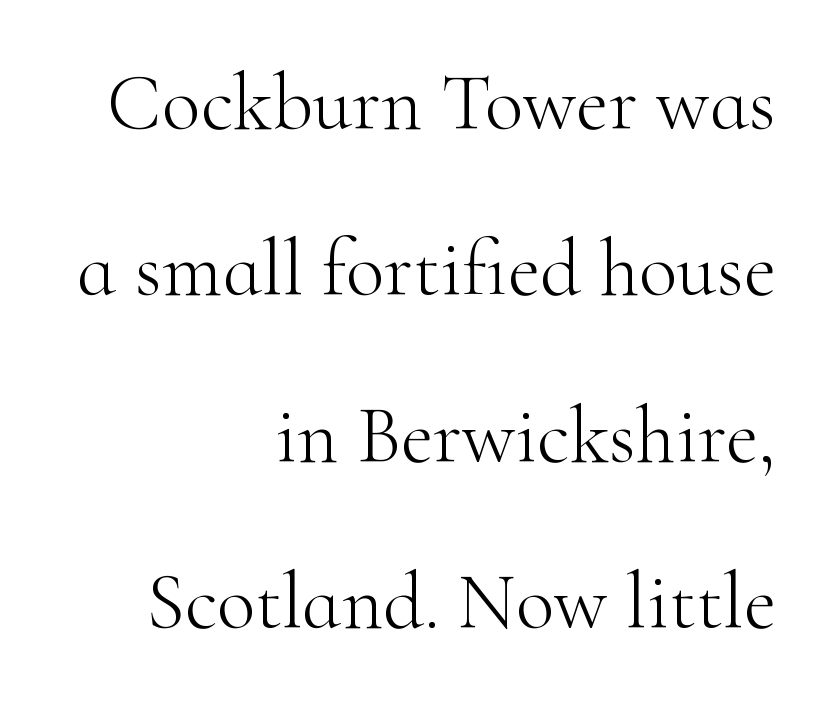
Q: Is the text bold? A: No.
Q: Is the text italic (slanted)? A: No, it is upright.
Q: Is the typeface a serif or a sans-serif typeface? A: Serif.
Q: Is the text underlined? A: No.
Q: How is the paragraph aligned? A: Right-aligned.
Q: Is the spacing between letters normal or unusually wide? A: Normal.
Q: Is the spacing between lines tight, normal or loose? A: Loose.
Q: Width (condensed, normal, or wide)? A: Normal.
Q: Stroke contrast? A: High.
Q: x-height? A: Small.
Q: Monospaced? A: No.
